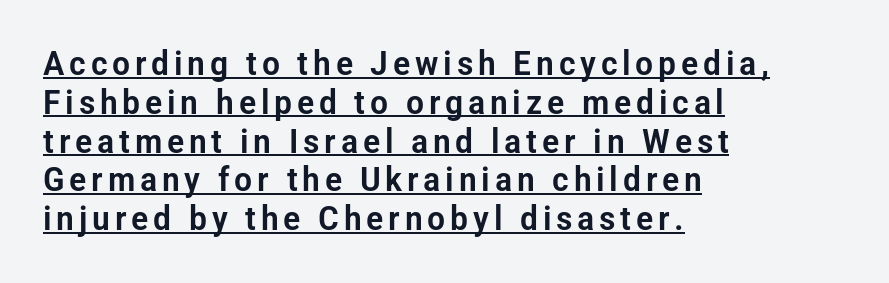
This is underlined copy, the kind a proofreader might mark for attention. This rendering uses left alignment, leaving the right contour irregular. The block of text is dense from top to bottom, with scant space between rows. You could not count columns in this text — the font is proportionally spaced. Serif or sans? Sans — the stroke terminals are bare. Do the letters lean? They stand straight.
